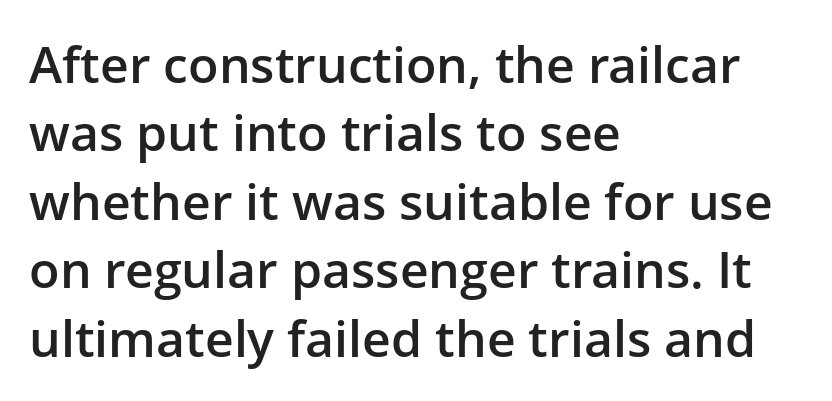
{"serif": "no", "italic": "no", "bold": "semi", "weight": "semibold", "width": "normal", "stroke_contrast": "low", "x_height": "medium", "monospaced": "no", "underline": "no", "align": "left", "line_spacing": "normal", "line_spacing_ratio": 1.37, "letter_spacing": "normal", "letter_spacing_em": 0.0, "glyph_px": 50}
